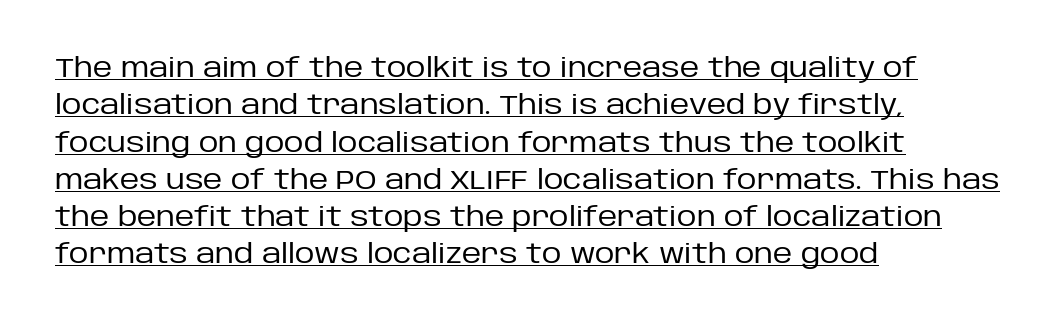
Emphasis is given by a line drawn under the lettering. If you drew a line through each stem, it would be perfectly vertical. Is this a heavy cut? Hardly; it is regular or lighter. The paragraph has a hard left edge and a soft right edge. Summary of vertical rhythm: regular, with standard interline spacing. Inter-character spacing is left at the font's built-in metrics.
